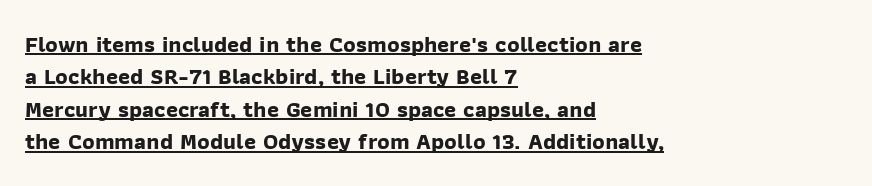
The image shows 23 px bold type; set left-aligned, normal line spacing (1.41x), normal letter spacing, underlined.
